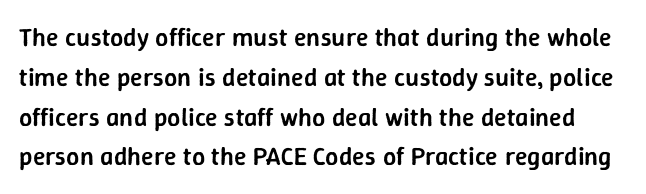
The image shows 26 px text type, upright; set normal line spacing (1.53x), normal letter spacing, not underlined.
